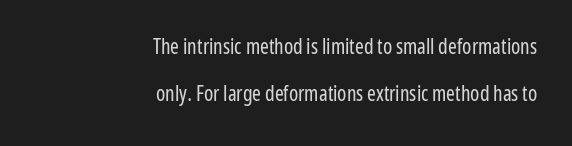
The image shows 21 px text type, upright; set right-aligned, loose line spacing (2.25x), normal letter spacing, not underlined.
